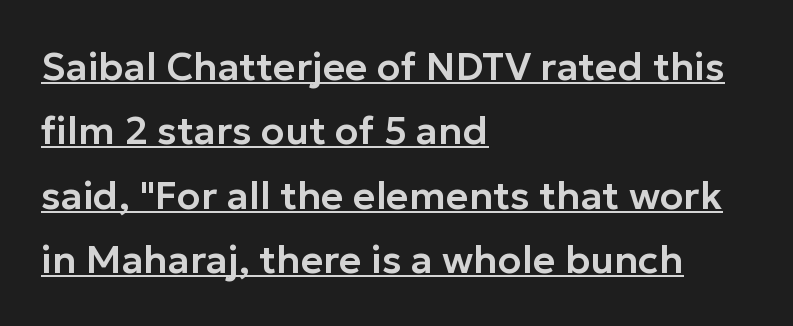
Every row of glyphs begins at an identical x-position on the left. The rendering uses the underline text-decoration. Serif or sans? Sans — the stroke terminals are bare. Does extra space separate the letters? No, they use regular spacing. The lettering holds an erect, upright posture throughout.
